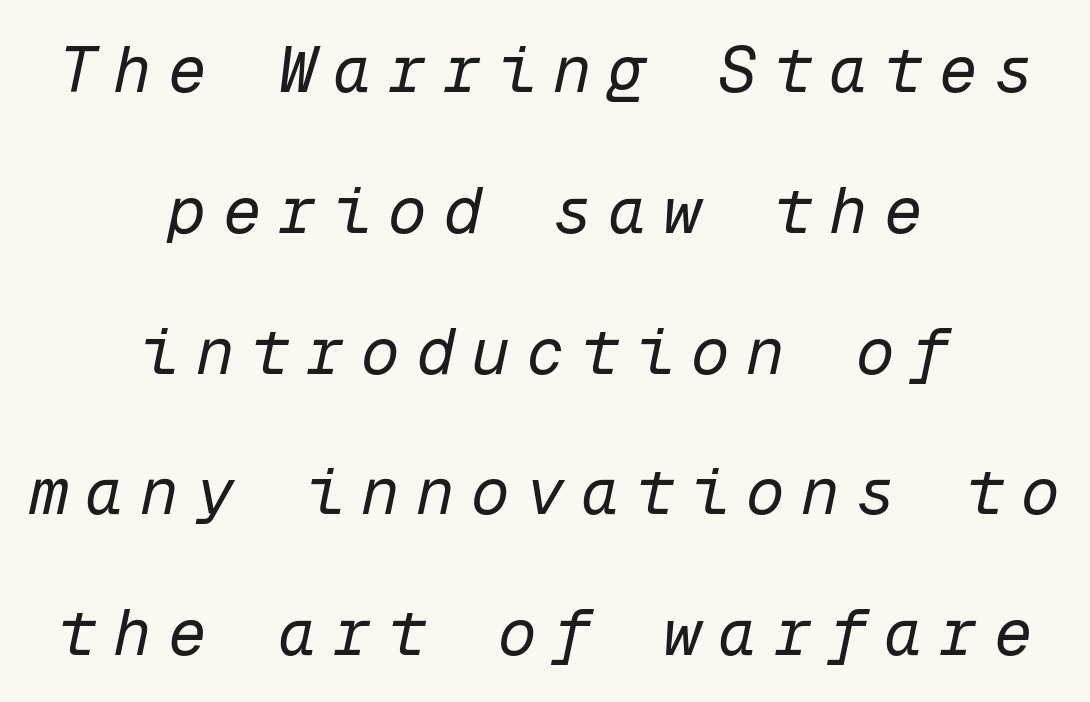
Line spacing here is loose. The tracking reads as deliberately expanded to a designer's eye. Is this a fixed-width face? Yes — each glyph sits in an identical cell. Lines of text with bare space underneath.
